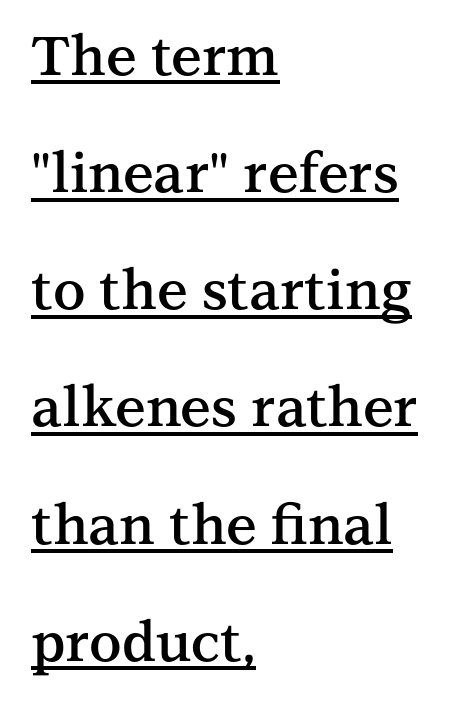
Leading is clearly above the norm, producing a sparse column. In designer terms, the underline attribute is active on this setting. Is there any slant? The stems are plumb. Note the varied advance widths — an 'i' is clearly narrower than an 'm'. The passage shown has conventional tracking throughout.
